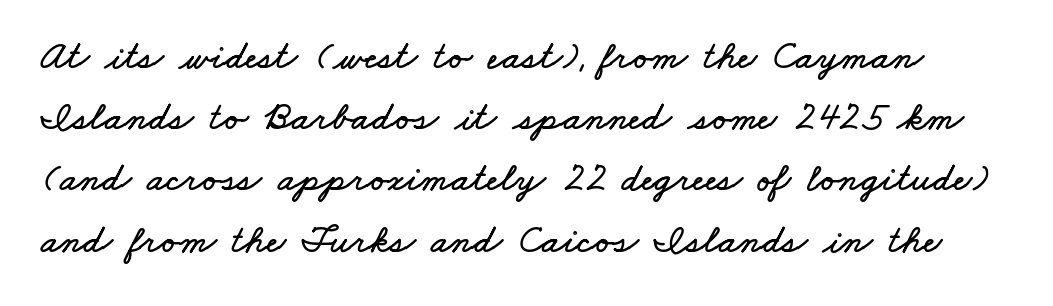
Q: Is the text underlined? A: No.
Q: Is the spacing between letters normal or unusually wide? A: Normal.
Q: Is the spacing between lines tight, normal or loose? A: Normal.
Q: Width (condensed, normal, or wide)? A: Wide.
Q: Stroke contrast? A: Low.
Q: x-height? A: Small.
Q: Monospaced? A: No.
